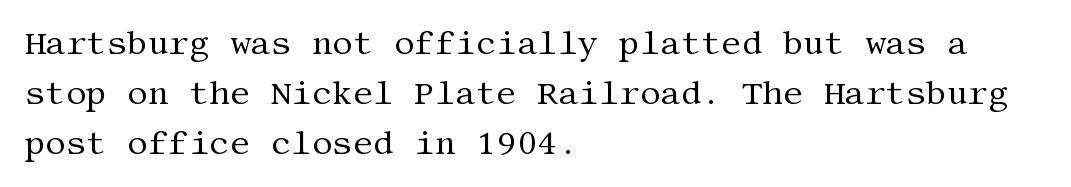
{"serif": "yes", "italic": "no", "bold": "no", "weight": "regular", "width": "normal", "stroke_contrast": "medium", "x_height": "large", "underline": "no", "align": "left", "line_spacing": "normal", "line_spacing_ratio": 1.56, "letter_spacing": "normal", "letter_spacing_em": 0.0, "glyph_px": 32}
